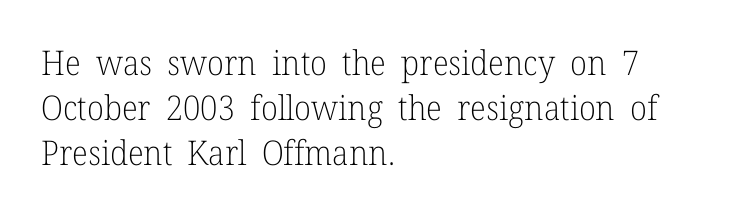
{"serif": "yes", "italic": "no", "bold": "no", "weight": "light", "width": "normal", "stroke_contrast": "low", "x_height": "medium", "monospaced": "no", "underline": "no", "align": "left", "line_spacing": "normal", "line_spacing_ratio": 1.33, "letter_spacing": "normal", "letter_spacing_em": 0.0, "glyph_px": 34}
